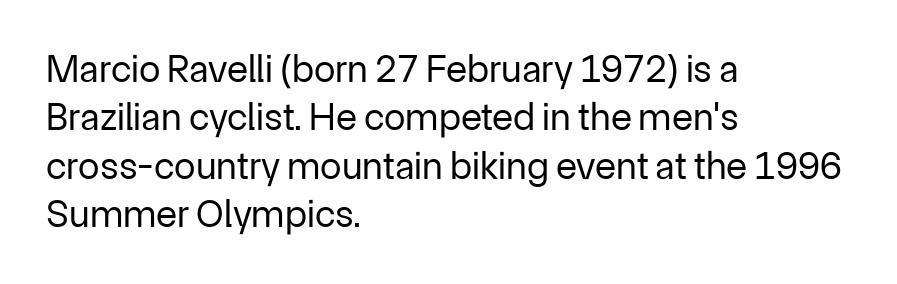
{"serif": "no", "italic": "no", "bold": "no", "weight": "regular", "width": "normal", "stroke_contrast": "low", "x_height": "medium", "monospaced": "no", "underline": "no", "align": "left", "line_spacing_ratio": 1.24, "letter_spacing": "normal", "letter_spacing_em": 0.0, "glyph_px": 39}
